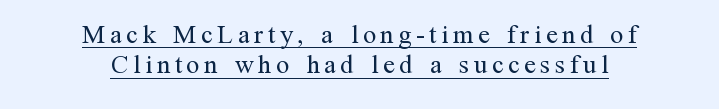
{"italic": "no", "bold": "no", "underline": "yes", "align": "center", "line_spacing_ratio": 1.17, "glyph_px": 26}
